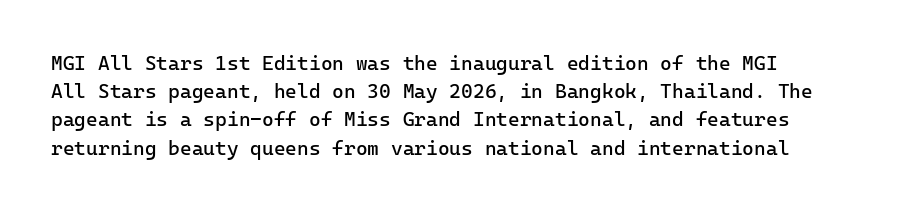
The image shows 20 px text type, upright; set left-aligned, normal line spacing (1.41x), normal letter spacing, not underlined.
